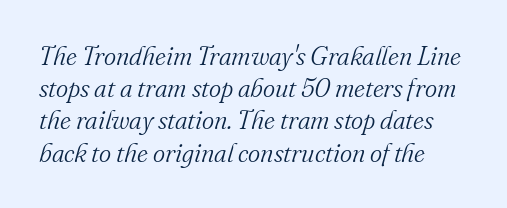
The typeface has the unassuming heft of standard copy or less. Characters follow at the spacing the type designer built in. Slanted lettering throughout. The area under the type is left untouched.
